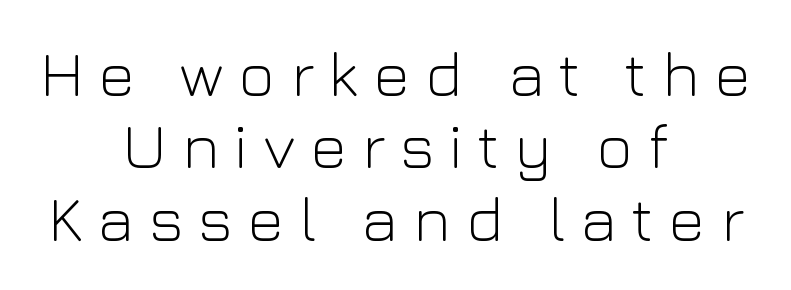
Is this a sans? Yes — the strokes have no serifs. The passage shown is not bold in any degree. Whoever set this chose condensed vertical rhythm over breathing room. Decoration check: the copy has no underline. There is plenty of visible air inserted between adjacent glyphs. These lines are rendered in a variable-pitch font.
